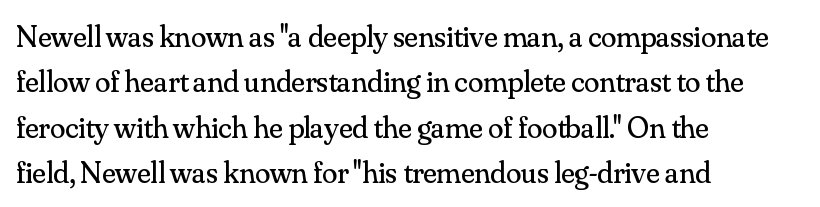
The face used here is proportionally spaced, like ordinary book or web type. The text was rendered using a seriffed face with decorative stroke endings. Quick note: not italic, upright. How are the letters spaced? Ordinarily, with no added tracking.
